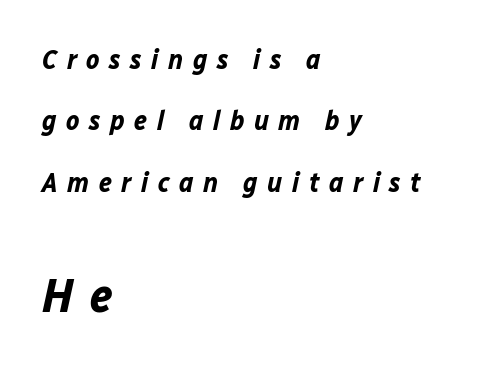
The image shows 49 px bold type, italic (leaning right); set left-aligned, loose line spacing (2.19x), unusually wide letter spacing (+0.34 em), not underlined; the second (bottom) block is 1.75x larger; low stroke contrast and a medium x-height.
